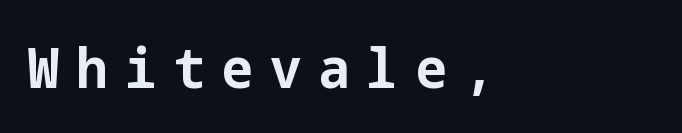
Glyph-to-glyph distance is far greater than everyday printed text. Is the block centered? No — it sits flush against the left margin. Each glyph is drawn with heavy, bold strokes. The string is rendered with underlining switched off. Nothing sits at the stroke ends, so this counts as sans-serif. Quick note: not italic, upright.
